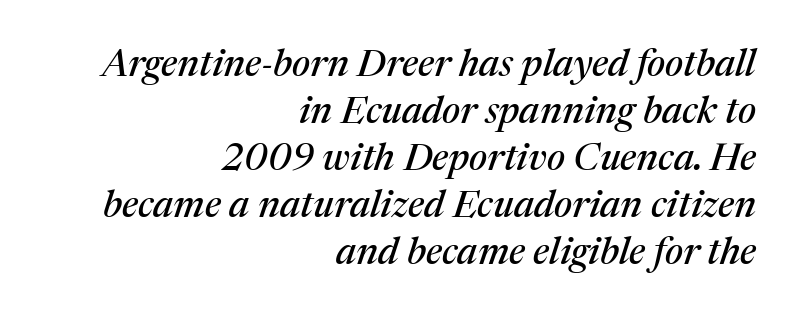
{"serif": "yes", "italic": "yes", "lean": "right", "slant_degrees": 17, "width": "normal", "stroke_contrast": "medium", "x_height": "medium", "monospaced": "no", "underline": "no", "align": "right", "line_spacing_ratio": 1.24, "letter_spacing": "normal", "letter_spacing_em": 0.0, "glyph_px": 38}
